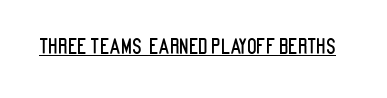
The image shows 20 px text type, upright; set normal letter spacing, underlined.
